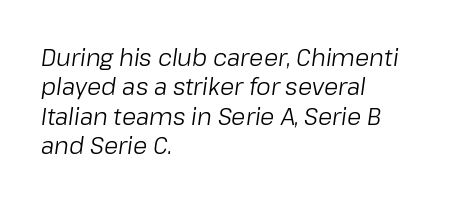
{"italic": "yes", "lean": "right", "slant_degrees": 8, "bold": "no", "underline": "no", "align": "left", "line_spacing": "normal", "line_spacing_ratio": 1.28, "letter_spacing": "normal", "letter_spacing_em": 0.0, "glyph_px": 23}
